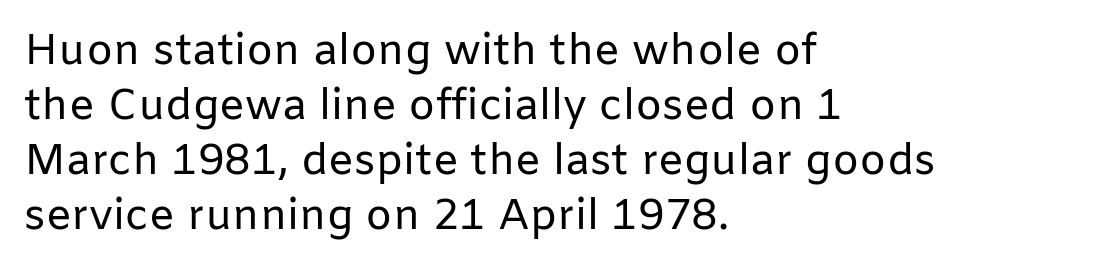
Regular leading. Caption: face not bold, strokes unweighted. No extra tracking has been applied to these lines. Honestly, there is no underline to notice here at all. In CSS terms this would be text-align: left. Spacing verdict: proportional, widths tailored to each character.
